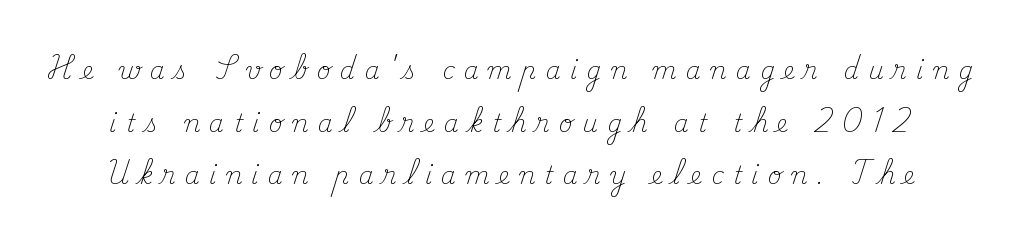
The image shows 24 px text type; set loose line spacing (2.19x), unusually wide letter spacing (+0.39 em), not underlined.
